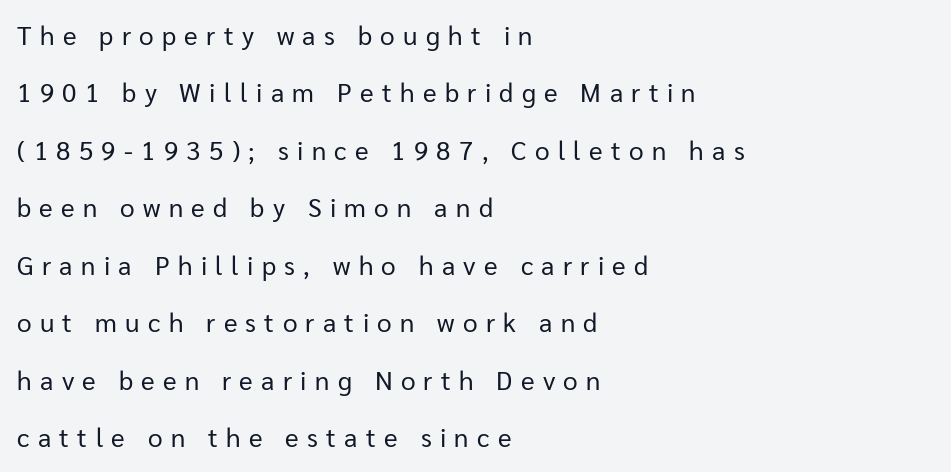
The image shows 26 px text type, upright; set left-aligned, loose line spacing (2.21x), unusually wide letter spacing (+0.32 em), not underlined.
